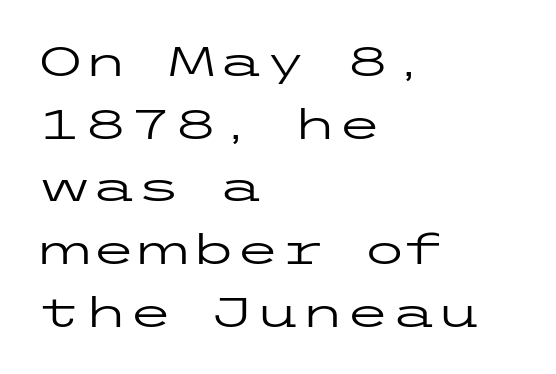
{"serif": "no", "italic": "no", "bold": "no", "weight": "regular", "width": "wide", "stroke_contrast": "low", "x_height": "medium", "underline": "no", "align": "left", "line_spacing": "normal", "line_spacing_ratio": 1.53, "letter_spacing": "normal", "letter_spacing_em": 0.0, "glyph_px": 41}
